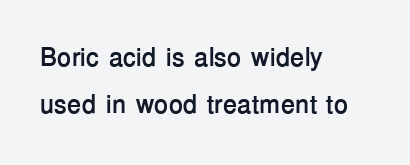
{"italic": "no", "bold": "yes", "underline": "no", "align": "left", "line_spacing_ratio": 1.82, "letter_spacing": "normal", "letter_spacing_em": 0.0, "glyph_px": 26}
